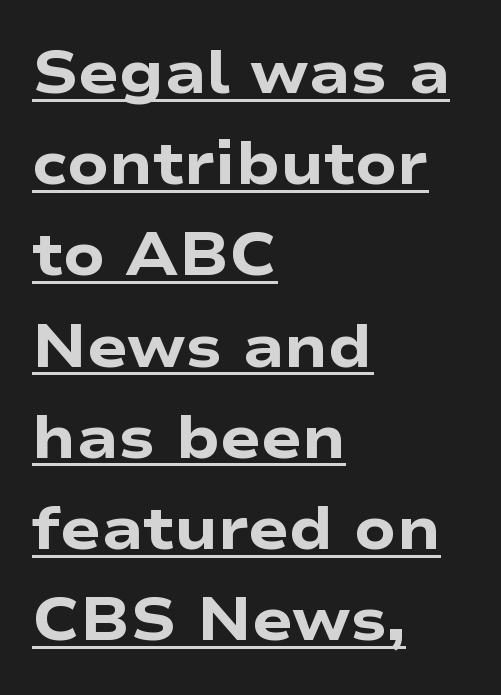
{"serif": "no", "italic": "no", "bold": "yes", "weight": "heavy", "width": "wide", "stroke_contrast": "low", "x_height": "medium", "monospaced": "no", "underline": "yes", "align": "left", "line_spacing": "normal", "line_spacing_ratio": 1.52, "letter_spacing": "normal", "letter_spacing_em": 0.0, "glyph_px": 60}
